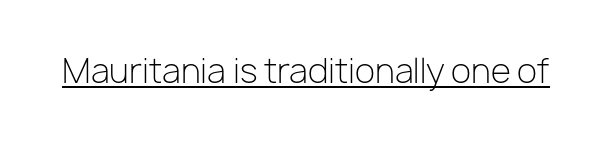
The image shows 33 px light sans-serif type, upright; set normal letter spacing, underlined; low stroke contrast and a medium x-height.
